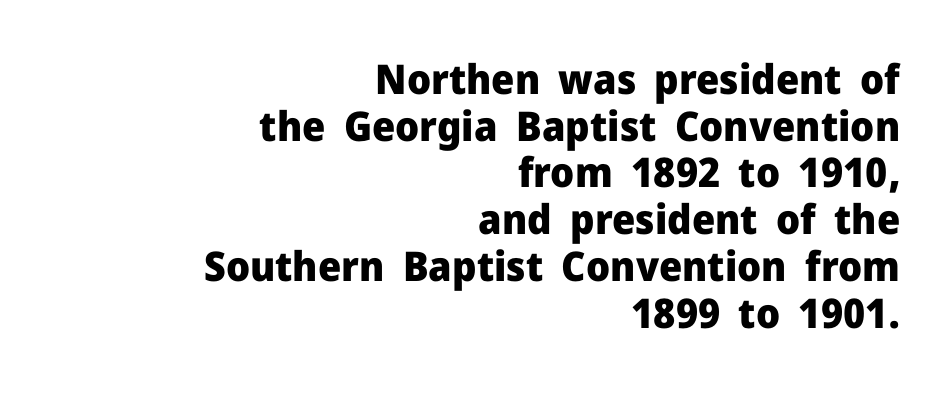
The space beneath each line is pristine and unruled. Teacher's note: observe the even right margin — that is flush-right alignment. Does extra space separate the letters? No, they use regular spacing. The text was rendered using a sans face with plain stroke endings. Heavy, bold letterforms. Note the varied advance widths — an 'i' is clearly narrower than an 'm'.
